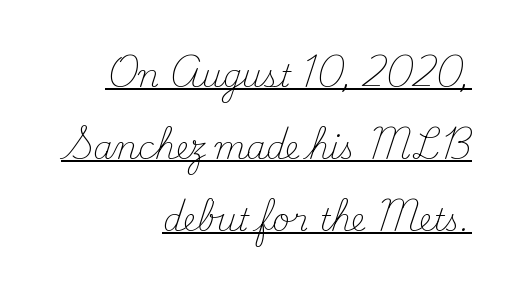
This is serif lettering, the kind often seen in printed books. A light-to-regular cut is what we see here. If you measured baseline to baseline, you'd find a long distance. The setting favours the right margin, as signatures and pull-quotes sometimes do. Note the varied advance widths — an 'i' is clearly narrower than an 'm'. Notice how a bar underscores the lettering throughout.
